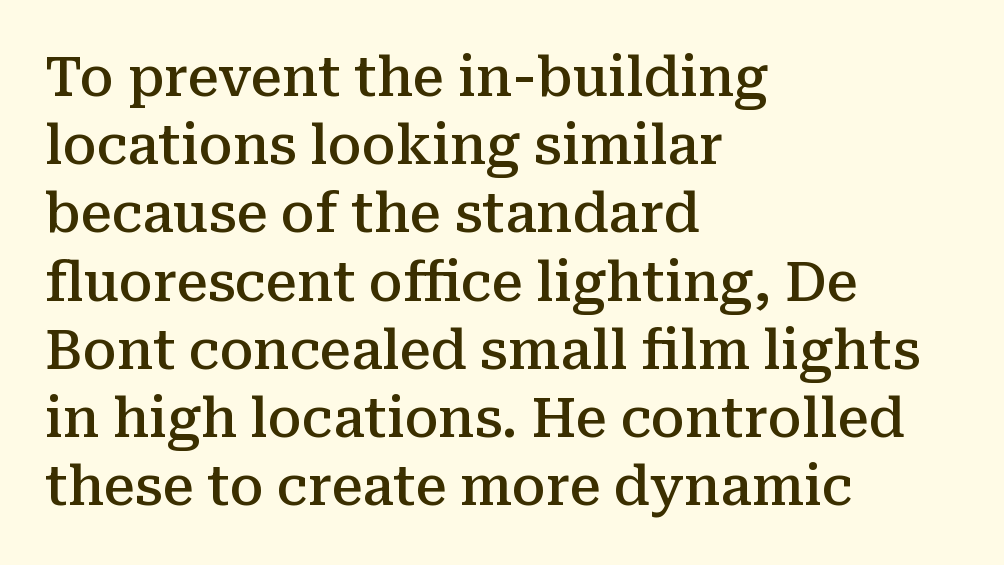
Descenders are the only things crossing below the line. Moderately thickened strokes mark this as semibold type. The face used here is rendered with its standard letterfit. You could not count columns in this text — the font is proportionally spaced.
